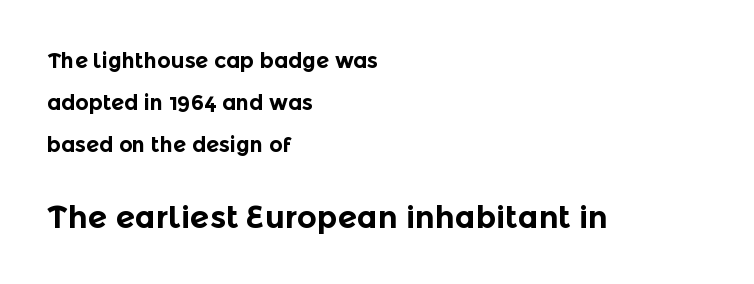
Q: Is the text bold? A: Yes.
Q: Is the text italic (slanted)? A: No, it is upright.
Q: Is the typeface a serif or a sans-serif typeface? A: Sans-serif.
Q: Is the text underlined? A: No.
Q: How is the paragraph aligned? A: Left-aligned.
Q: Is the spacing between letters normal or unusually wide? A: Normal.
Q: Is the spacing between lines tight, normal or loose? A: Loose.
Q: Which block of text is set in a larger size, the first (top) or the second (bottom)? A: The second (bottom) one.
Q: Width (condensed, normal, or wide)? A: Normal.
Q: x-height? A: Medium.
Q: Monospaced? A: No.
